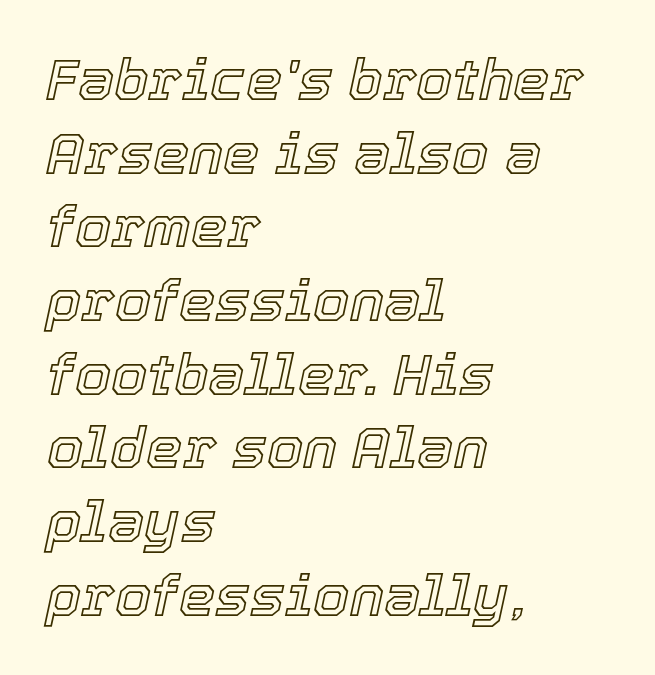
Q: Is the text italic (slanted)? A: Yes, it leans right by about 12 degrees.
Q: Is the text underlined? A: No.
Q: How is the paragraph aligned? A: Left-aligned.
Q: Is the spacing between letters normal or unusually wide? A: Normal.
Q: Is the spacing between lines tight, normal or loose? A: Normal.
Q: Width (condensed, normal, or wide)? A: Normal.
Q: x-height? A: Medium.
Q: Monospaced? A: No.
